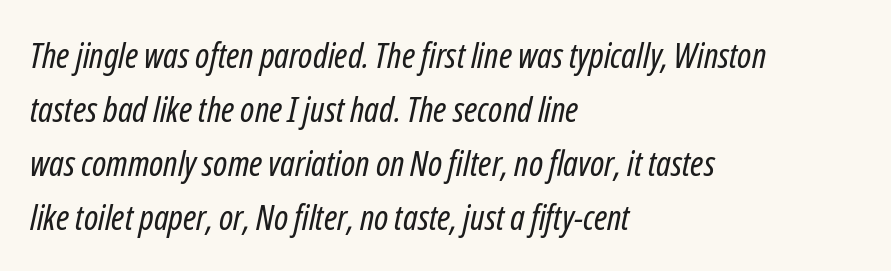
Q: Is the text bold? A: No.
Q: Is the text italic (slanted)? A: Yes, it leans right by about 12 degrees.
Q: Is the text underlined? A: No.
Q: How is the paragraph aligned? A: Left-aligned.
Q: Is the spacing between letters normal or unusually wide? A: Normal.
Q: Is the spacing between lines tight, normal or loose? A: Normal.
Q: Width (condensed, normal, or wide)? A: Condensed.
Q: Stroke contrast? A: Low.
Q: x-height? A: Medium.
Q: Monospaced? A: No.
